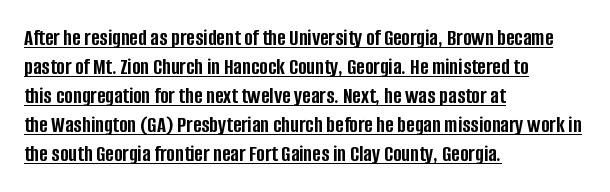
As a designer I'd log this as weight 700, bold. The paragraph has a hard left edge and a soft right edge. Tracking here is standard; glyphs follow each other at the usual distance. Posture: straight, roman, zero tilt. Baseline-to-baseline distance is the conventional proportion of letter height.
